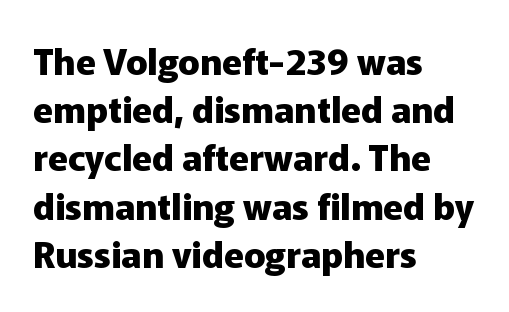
Q: Is the text bold? A: Yes.
Q: Is the text italic (slanted)? A: No, it is upright.
Q: Is the typeface a serif or a sans-serif typeface? A: Sans-serif.
Q: Is the text underlined? A: No.
Q: How is the paragraph aligned? A: Left-aligned.
Q: Is the spacing between letters normal or unusually wide? A: Normal.
Q: Is the spacing between lines tight, normal or loose? A: Normal.
Q: Width (condensed, normal, or wide)? A: Normal.
Q: Stroke contrast? A: Low.
Q: x-height? A: Medium.
Q: Monospaced? A: No.
